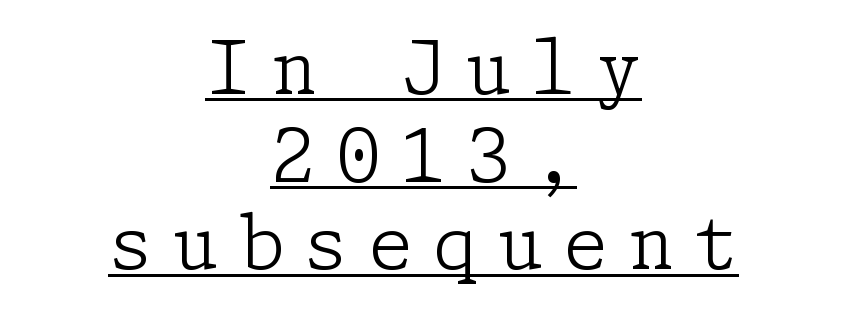
The image shows 73 px light serif type, upright; set centered, line spacing 1.2x, unusually wide letter spacing (+0.27 em), underlined; low stroke contrast and a medium x-height.
